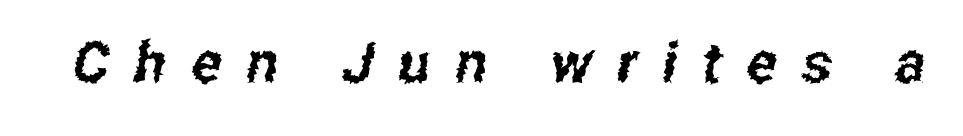
Underlining? Definitely not there. Compared with typical body copy, the letter spacing here is much looser. Think of a printed novel: that variable character pitch is what you see here. Stroke terminals: plain, sans-serif.
